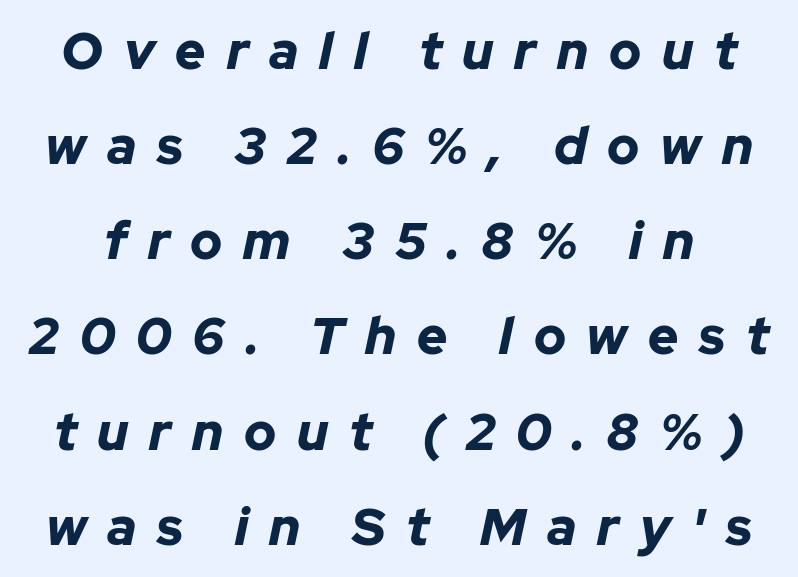
{"italic": "yes", "lean": "right", "slant_degrees": 12, "bold": "yes", "weight": "bold", "width": "normal", "stroke_contrast": "low", "x_height": "medium", "monospaced": "no", "underline": "no", "line_spacing_ratio": 1.83, "letter_spacing": "wide", "letter_spacing_em": 0.4, "glyph_px": 52}
